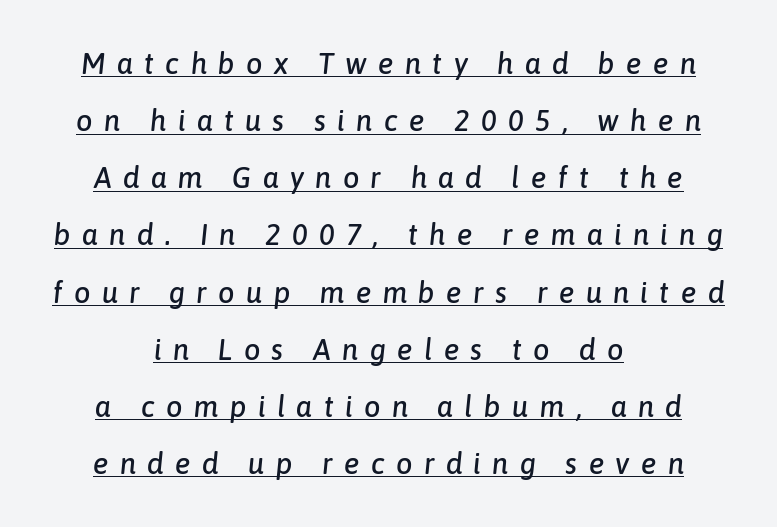
{"italic": "yes", "lean": "right", "slant_degrees": 6, "width": "normal", "stroke_contrast": "low", "x_height": "medium", "monospaced": "no", "underline": "yes", "align": "center", "line_spacing": "loose", "line_spacing_ratio": 1.97, "letter_spacing": "wide", "letter_spacing_em": 0.39, "glyph_px": 29}
